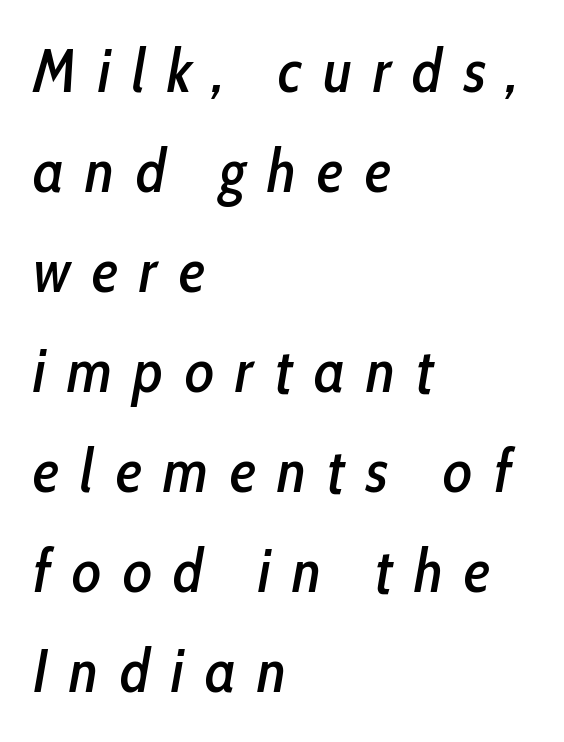
The image shows 61 px condensed type, italic (leaning right); set left-aligned, normal line spacing (1.64x), unusually wide letter spacing (+0.35 em), not underlined; low stroke contrast and a medium x-height.
